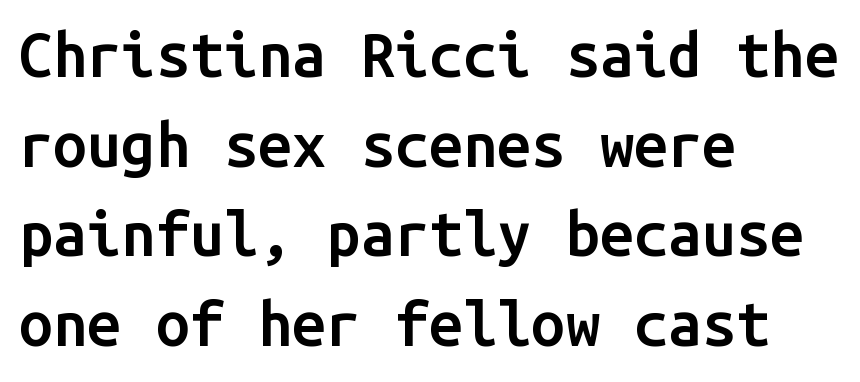
A typesetter would call this monospace, since all characters share one set width. The ragged edge is on the right, which tells us the setting is flush left. Quick note: underline off. Emphasis by weight is partial: semibold. The lines sit at an ordinary, default distance from one another.
